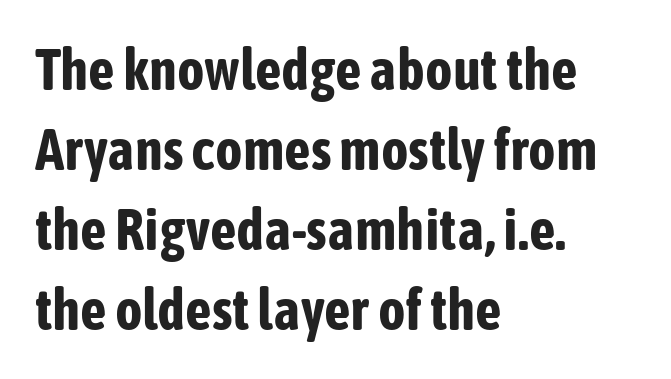
This is heavy type, rendered in bold. Anything drawn beneath the words? Only blank space. What stands out about the letter spacing? Nothing — it is the standard amount. The lines sit at an ordinary, default distance from one another. Looks like regular typesetting: each glyph gets only the width it needs. A typesetter would label this face a sans.
